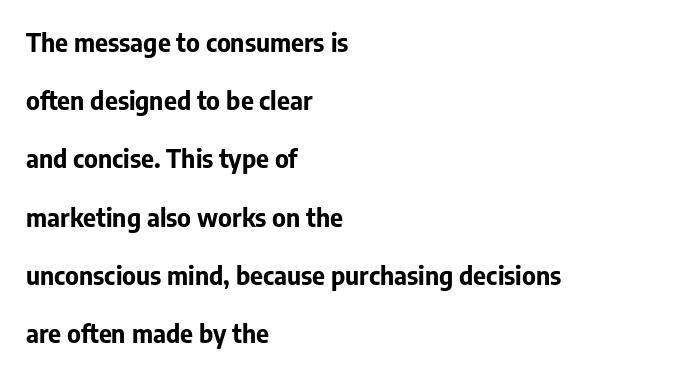
Q: Is the text bold? A: Yes.
Q: Is the text italic (slanted)? A: No, it is upright.
Q: Is the text underlined? A: No.
Q: How is the paragraph aligned? A: Left-aligned.
Q: Is the spacing between letters normal or unusually wide? A: Normal.
Q: Is the spacing between lines tight, normal or loose? A: Loose.
